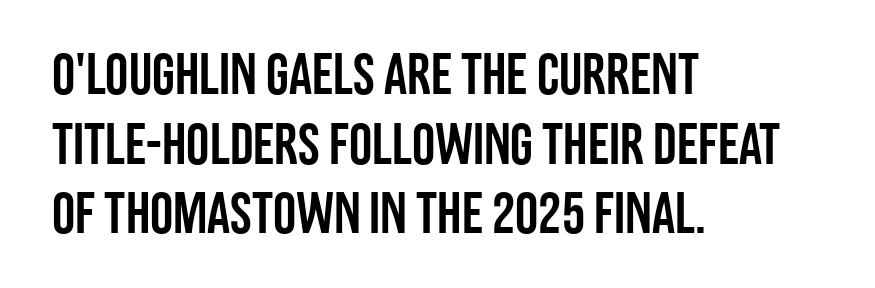
Q: Is the text italic (slanted)? A: No, it is upright.
Q: Is the typeface a serif or a sans-serif typeface? A: Sans-serif.
Q: Is the text underlined? A: No.
Q: How is the paragraph aligned? A: Left-aligned.
Q: Is the spacing between letters normal or unusually wide? A: Normal.
Q: Width (condensed, normal, or wide)? A: Condensed.
Q: Stroke contrast? A: Low.
Q: x-height? A: Large.
Q: Monospaced? A: No.
